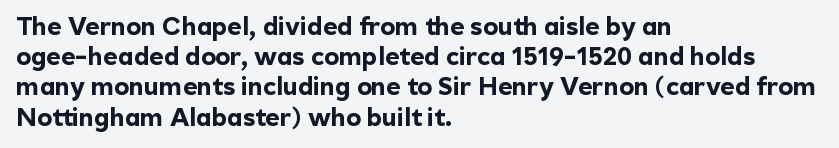
Q: Is the text bold? A: Yes.
Q: Is the text italic (slanted)? A: No, it is upright.
Q: Is the text underlined? A: No.
Q: How is the paragraph aligned? A: Left-aligned.
Q: Is the spacing between letters normal or unusually wide? A: Normal.
